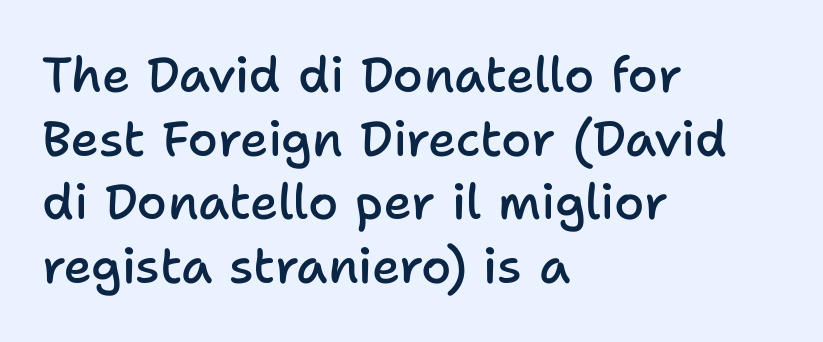
The image shows 49 px semibold sans-serif type, upright; set left-aligned, normal line spacing (1.3x), normal letter spacing, not underlined; low stroke contrast and a medium x-height.
